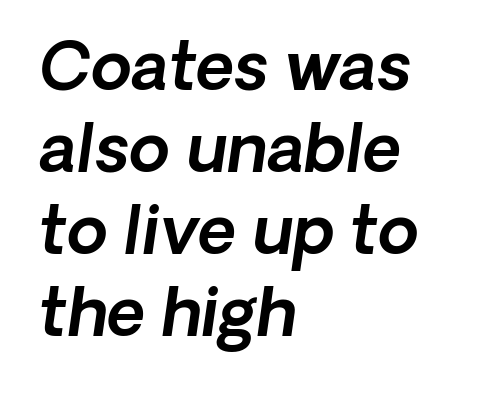
Every character sits at an angle, as italics do. Between one letter and the next there's only the usual sliver of space. The lines are quadded left. Decoration check: the copy has no underline.
